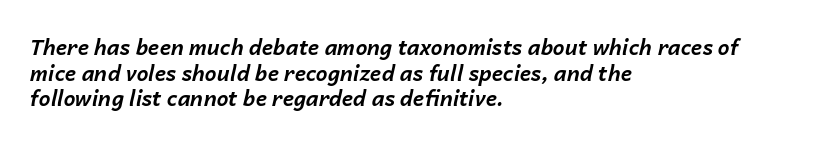
The image shows 21 px bold type, italic (leaning right); set left-aligned, line spacing 1.22x, normal letter spacing, not underlined.
